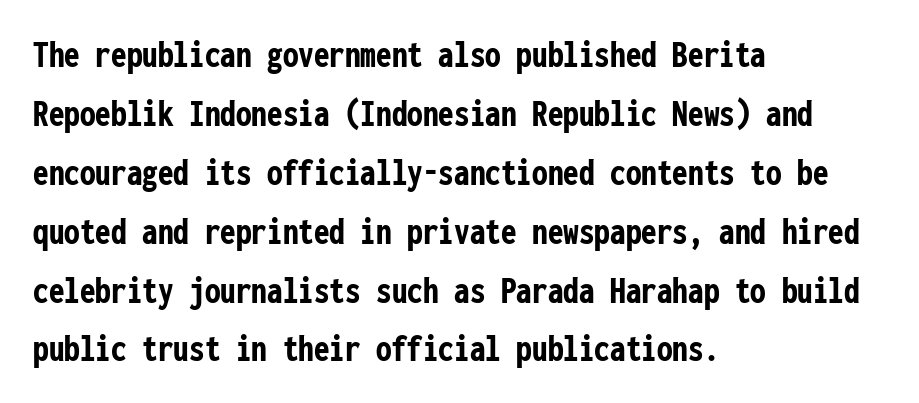
Do the letters lean? They stand straight. Typeset ragged right — the left edge is the straight one. The horizontal fit of the characters is conventional and even. Line spacing here is normal. Typographic density is high because the face is bold. Descenders hang freely into open space.
